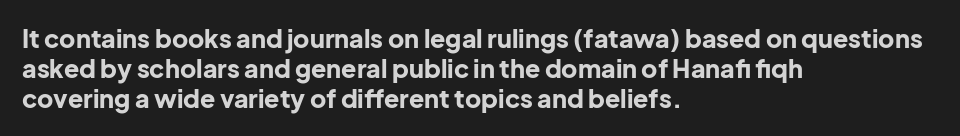
Q: Is the text bold? A: Yes.
Q: Is the text italic (slanted)? A: No, it is upright.
Q: Is the text underlined? A: No.
Q: How is the paragraph aligned? A: Left-aligned.
Q: Is the spacing between letters normal or unusually wide? A: Normal.
